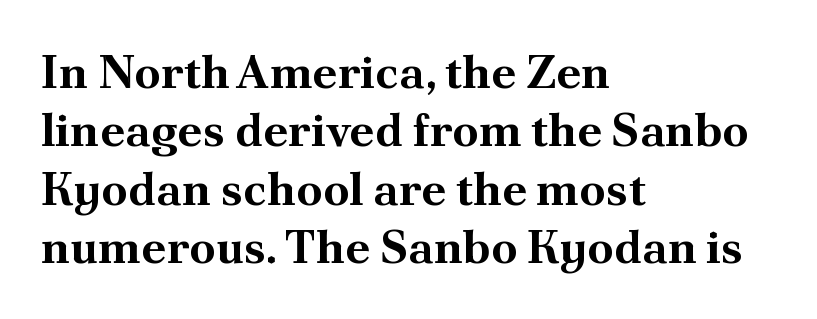
{"serif": "yes", "italic": "no", "bold": "yes", "weight": "bold", "width": "normal", "stroke_contrast": "medium", "x_height": "small", "monospaced": "no", "underline": "no", "align": "left", "line_spacing_ratio": 1.24, "letter_spacing": "normal", "letter_spacing_em": 0.0, "glyph_px": 47}
